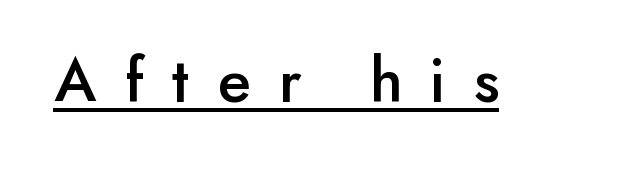
{"serif": "no", "italic": "no", "width": "normal", "stroke_contrast": "low", "x_height": "small", "monospaced": "no", "underline": "yes", "letter_spacing": "wide", "letter_spacing_em": 0.43, "glyph_px": 65}
